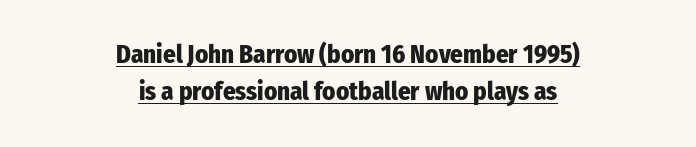
Q: Is the text bold? A: Yes.
Q: Is the text italic (slanted)? A: No, it is upright.
Q: Is the text underlined? A: Yes.
Q: How is the paragraph aligned? A: Centered.
Q: Is the spacing between letters normal or unusually wide? A: Normal.
Q: Is the spacing between lines tight, normal or loose? A: Normal.
